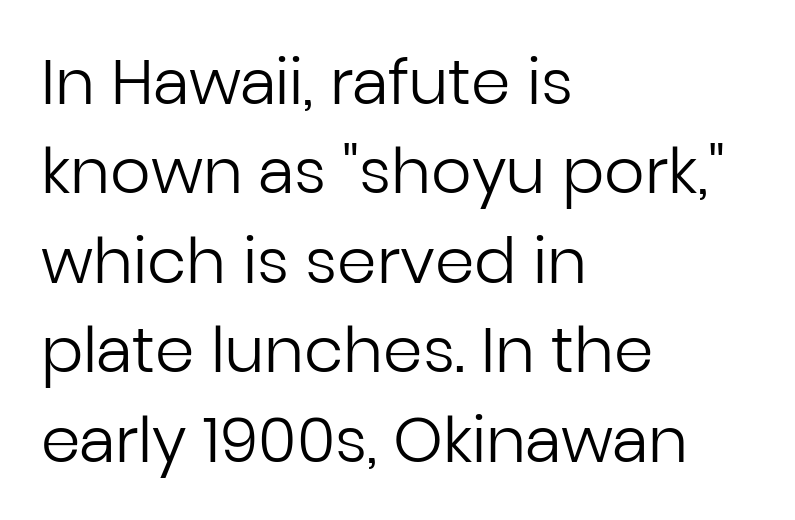
The image shows 63 px regular-weight sans-serif type, upright; set left-aligned, normal line spacing (1.42x), normal letter spacing, not underlined; low stroke contrast and a medium x-height.
